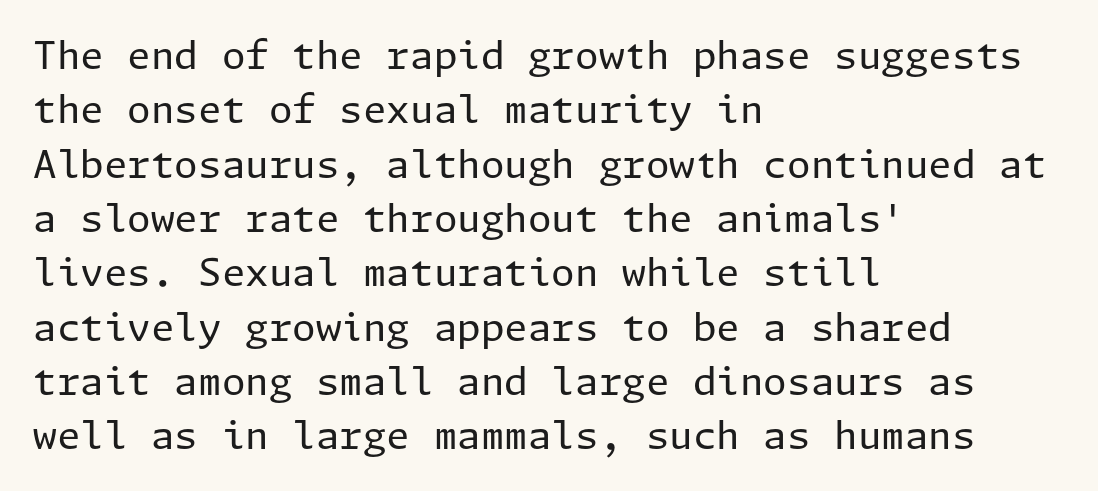
How are the letters spaced? Ordinarily, with no added tracking. Stroke mass is kept to a normal reading level or below. The rows are spaced the way most documents space them. The typography opts for an upright posture over an oblique one. Honestly, there is no underline to notice here at all. This is sans-serif lettering, the kind often seen on screens and signage.
